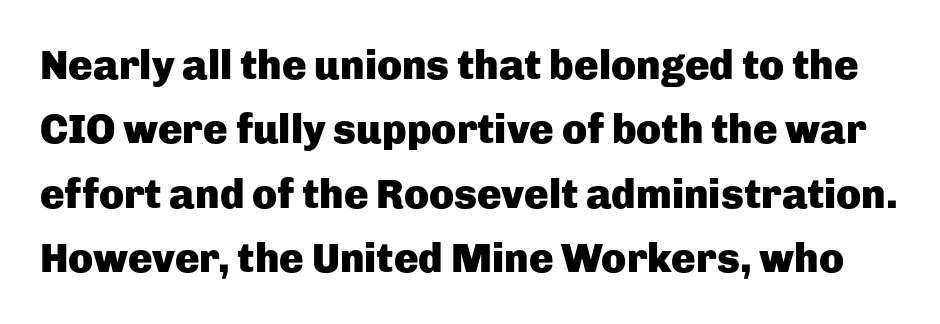
Honestly, the row spacing looks completely unremarkable. Caption: standard tracking, unaltered. Quick note: underline off. Plenty of ink on the page — the face is bold.
